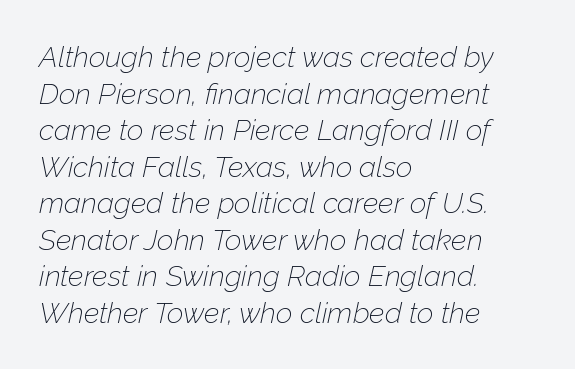
{"italic": "yes", "lean": "right", "slant_degrees": 12, "bold": "no", "weight": "thin", "width": "normal", "stroke_contrast": "low", "x_height": "medium", "monospaced": "no", "underline": "no", "align": "left", "line_spacing": "normal", "line_spacing_ratio": 1.26, "letter_spacing": "normal", "letter_spacing_em": 0.0, "glyph_px": 29}
